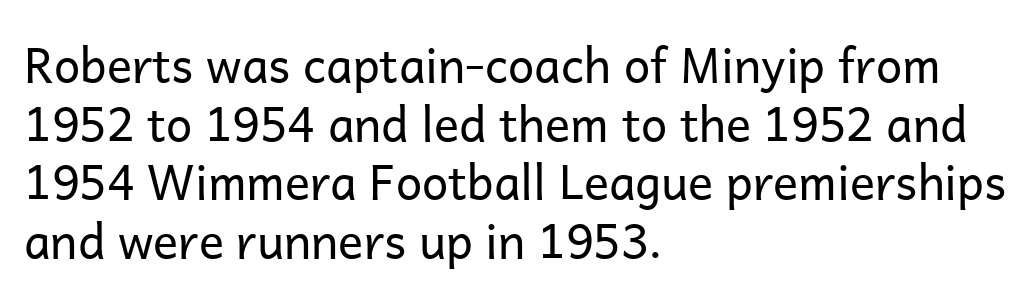
A typesetter would label this face a sans. The specimen reads as upright at a glance. The letters advance in unequal steps, a hallmark of proportional type. Standard letterfit; no display-style spreading of the glyphs.
